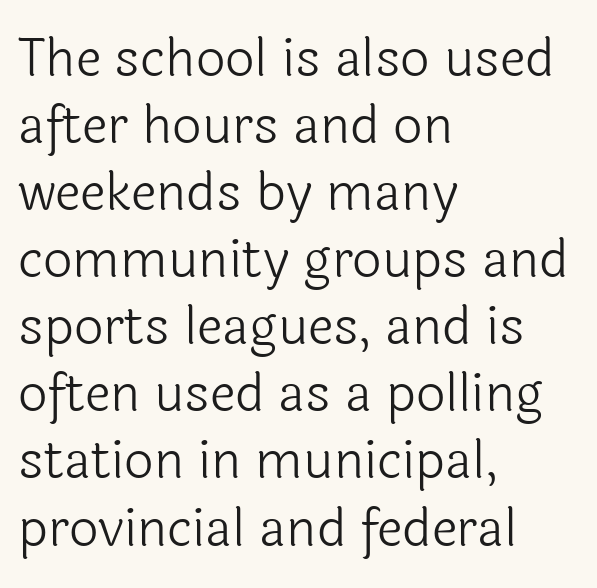
{"serif": "no", "italic": "no", "bold": "no", "weight": "light", "width": "normal", "x_height": "medium", "monospaced": "no", "underline": "no", "align": "left", "line_spacing": "normal", "line_spacing_ratio": 1.29, "letter_spacing": "normal", "letter_spacing_em": 0.0, "glyph_px": 52}
